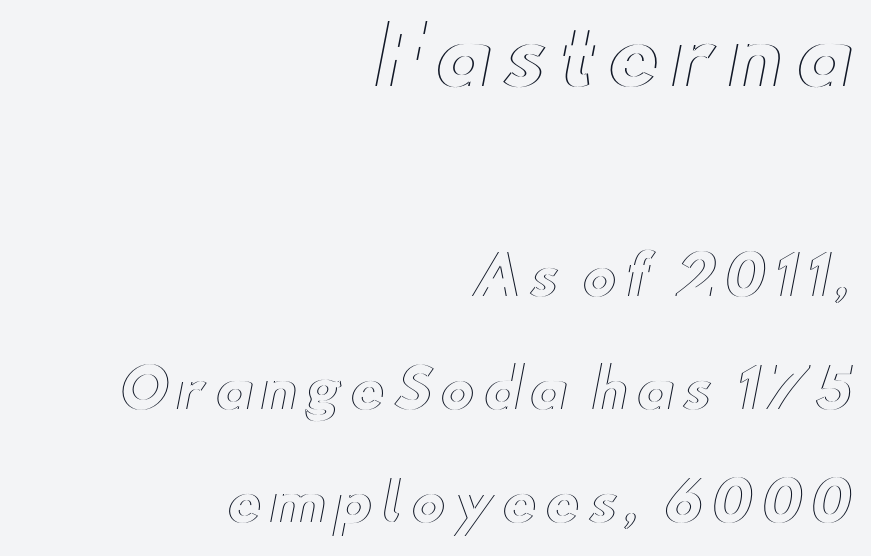
{"width": "wide", "x_height": "small", "monospaced": "no", "underline": "no", "align": "right", "line_spacing": "loose", "line_spacing_ratio": 2.13, "larger_block": "first", "size_ratio": 1.49, "glyph_px": 79}
